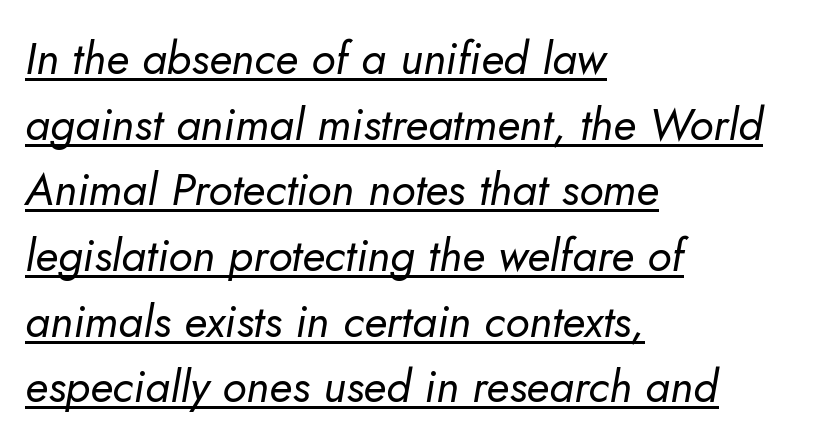
The image shows 45 px regular-weight type, italic (leaning right); set left-aligned, normal line spacing (1.46x), normal letter spacing, underlined; low stroke contrast and a small x-height.
